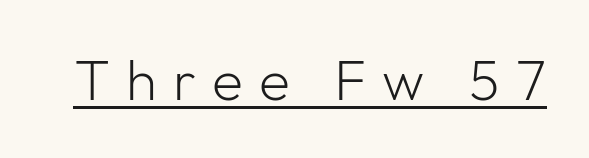
{"serif": "no", "italic": "no", "bold": "no", "weight": "light", "width": "normal", "stroke_contrast": "low", "x_height": "medium", "monospaced": "no", "underline": "yes", "letter_spacing": "wide", "letter_spacing_em": 0.28, "glyph_px": 57}
